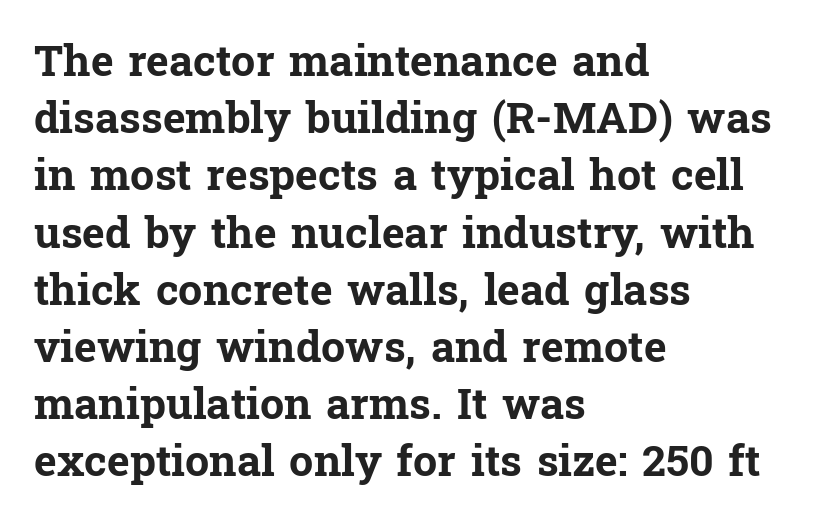
Q: Is the text bold? A: Yes.
Q: Is the text italic (slanted)? A: No, it is upright.
Q: Is the typeface a serif or a sans-serif typeface? A: Serif.
Q: Is the text underlined? A: No.
Q: How is the paragraph aligned? A: Left-aligned.
Q: Is the spacing between letters normal or unusually wide? A: Normal.
Q: Is the spacing between lines tight, normal or loose? A: Normal.
Q: Width (condensed, normal, or wide)? A: Normal.
Q: Stroke contrast? A: Low.
Q: x-height? A: Medium.
Q: Monospaced? A: No.
